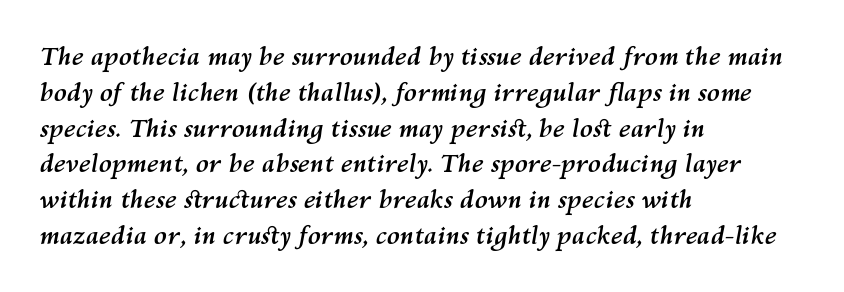
The image shows 24 px bold type, italic (leaning right); set left-aligned, normal line spacing (1.49x), normal letter spacing, not underlined.
